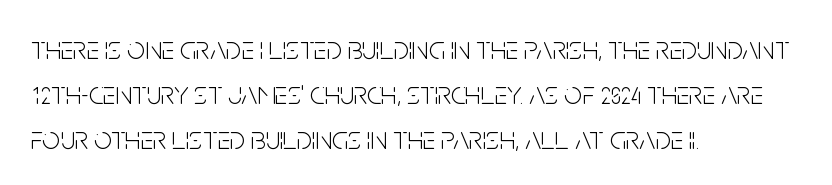
{"serif": "no", "italic": "no", "bold": "no", "weight": "light", "width": "condensed", "stroke_contrast": "low", "x_height": "large", "monospaced": "no", "underline": "no", "align": "left", "line_spacing": "normal", "line_spacing_ratio": 1.4, "letter_spacing": "normal", "letter_spacing_em": 0.0, "glyph_px": 32}
